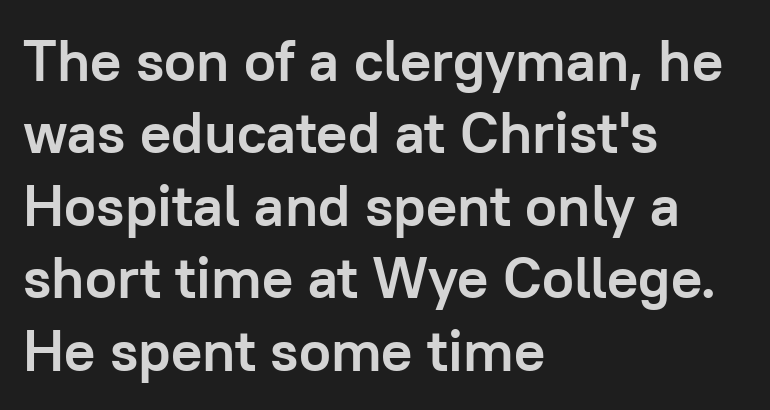
The image shows 58 px semibold sans-serif type, upright; set left-aligned, normal line spacing (1.25x), normal letter spacing, not underlined; low stroke contrast and a medium x-height.
